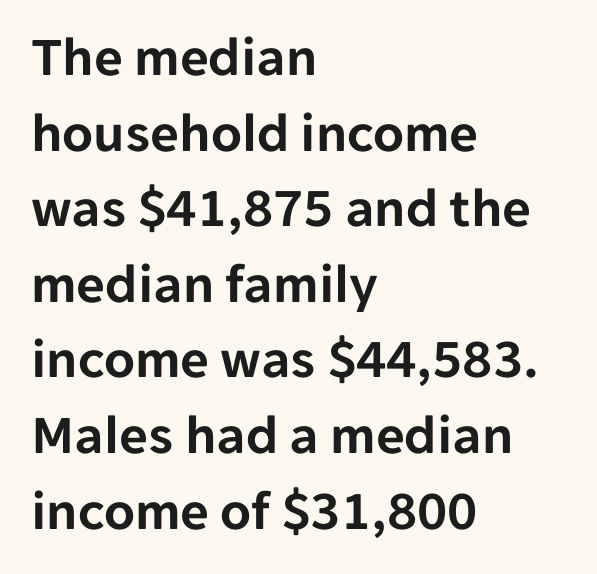
Q: Is the text italic (slanted)? A: No, it is upright.
Q: Is the typeface a serif or a sans-serif typeface? A: Sans-serif.
Q: Is the text underlined? A: No.
Q: How is the paragraph aligned? A: Left-aligned.
Q: Is the spacing between letters normal or unusually wide? A: Normal.
Q: Is the spacing between lines tight, normal or loose? A: Normal.
Q: Width (condensed, normal, or wide)? A: Normal.
Q: Stroke contrast? A: Low.
Q: x-height? A: Medium.
Q: Monospaced? A: No.
